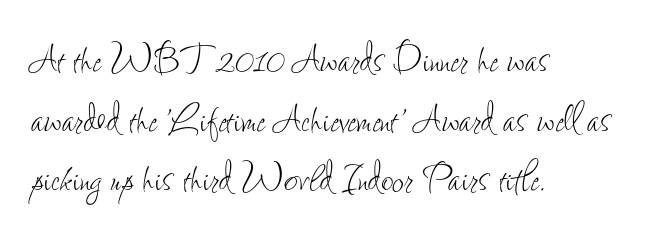
Q: Is the text bold? A: No.
Q: Is the text italic (slanted)? A: Yes.
Q: Is the text underlined? A: No.
Q: How is the paragraph aligned? A: Left-aligned.
Q: Is the spacing between letters normal or unusually wide? A: Normal.
Q: Is the spacing between lines tight, normal or loose? A: Normal.
Q: Width (condensed, normal, or wide)? A: Condensed.
Q: Stroke contrast? A: Low.
Q: x-height? A: Small.
Q: Monospaced? A: No.
